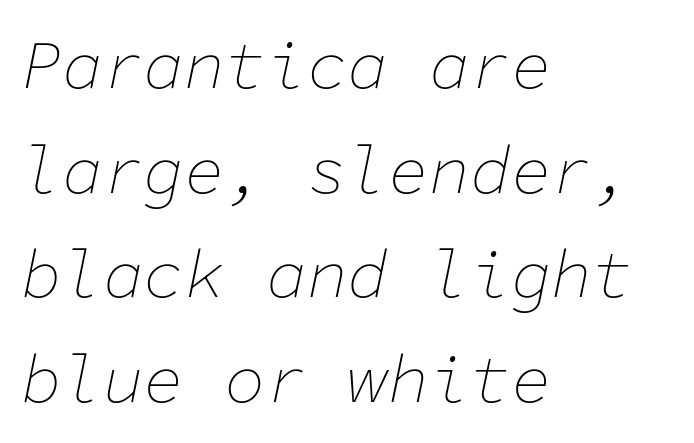
{"italic": "yes", "lean": "right", "slant_degrees": 11, "bold": "no", "weight": "thin", "width": "normal", "stroke_contrast": "low", "x_height": "medium", "monospaced": "yes", "underline": "no", "align": "left", "line_spacing": "normal", "line_spacing_ratio": 1.54, "letter_spacing": "normal", "letter_spacing_em": 0.0, "glyph_px": 68}
